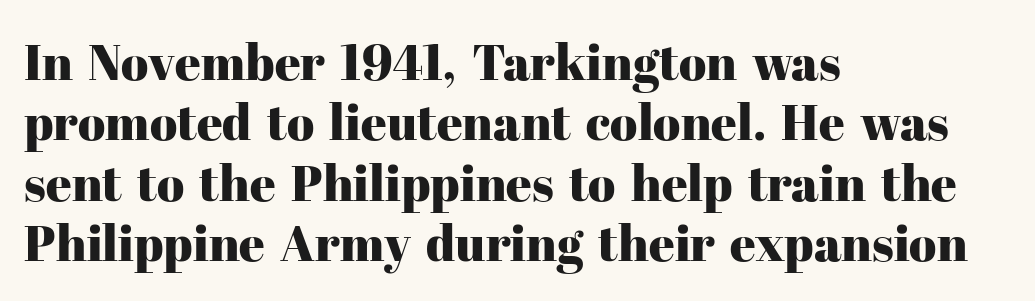
Q: Is the text italic (slanted)? A: No, it is upright.
Q: Is the typeface a serif or a sans-serif typeface? A: Serif.
Q: Is the text underlined? A: No.
Q: How is the paragraph aligned? A: Left-aligned.
Q: Is the spacing between letters normal or unusually wide? A: Normal.
Q: Width (condensed, normal, or wide)? A: Normal.
Q: Stroke contrast? A: High.
Q: x-height? A: Medium.
Q: Monospaced? A: No.
